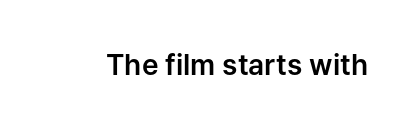
{"serif": "no", "italic": "no", "width": "normal", "stroke_contrast": "low", "x_height": "medium", "monospaced": "no", "underline": "no", "letter_spacing": "normal", "letter_spacing_em": 0.0, "glyph_px": 28}
